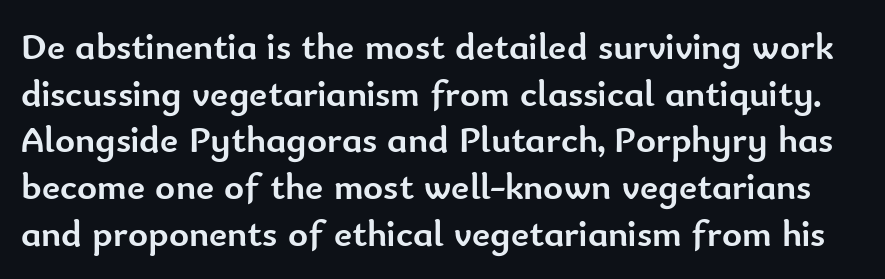
{"serif": "no", "italic": "no", "bold": "yes", "weight": "semibold", "width": "normal", "stroke_contrast": "low", "x_height": "small", "monospaced": "no", "underline": "no", "line_spacing_ratio": 1.23, "letter_spacing": "normal", "letter_spacing_em": 0.0, "glyph_px": 38}
